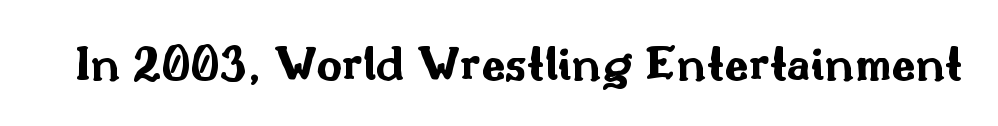
Q: Is the text bold? A: Yes.
Q: Is the text italic (slanted)? A: No, it is upright.
Q: Is the typeface a serif or a sans-serif typeface? A: Sans-serif.
Q: Is the text underlined? A: No.
Q: Is the spacing between letters normal or unusually wide? A: Normal.
Q: Width (condensed, normal, or wide)? A: Wide.
Q: Stroke contrast? A: Medium.
Q: x-height? A: Small.
Q: Monospaced? A: No.
